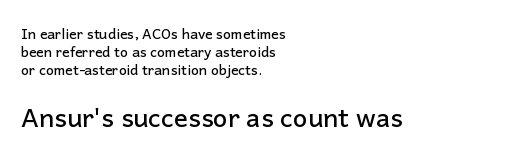
The lettering holds an erect, upright posture throughout. Glyph-to-glyph distance matches everyday printed text. In terms of leading, this rendering sits right in the middle. The composition opens small and finishes big.
